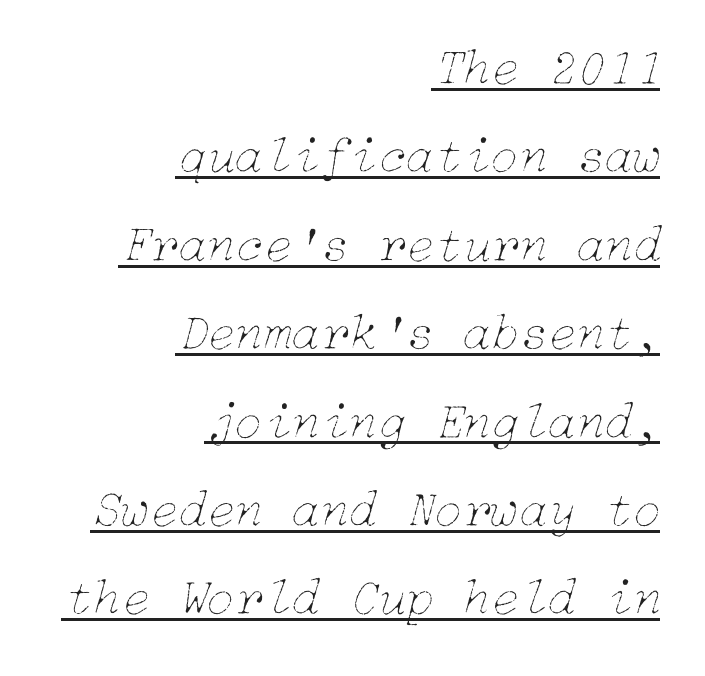
Q: Is the text bold? A: No.
Q: Is the text italic (slanted)? A: Yes, it leans right by about 15 degrees.
Q: Is the text underlined? A: Yes.
Q: How is the paragraph aligned? A: Right-aligned.
Q: Is the spacing between letters normal or unusually wide? A: Normal.
Q: Is the spacing between lines tight, normal or loose? A: Normal.
Q: Width (condensed, normal, or wide)? A: Normal.
Q: Stroke contrast? A: Low.
Q: x-height? A: Medium.
